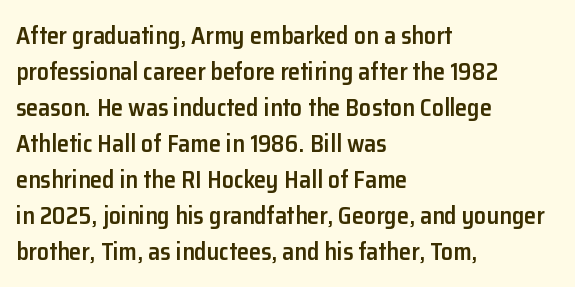
The image shows 24 px text type, upright; set left-aligned, normal line spacing (1.5x), normal letter spacing, not underlined.
